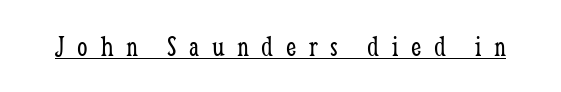
Q: Is the text bold? A: No.
Q: Is the text italic (slanted)? A: No, it is upright.
Q: Is the typeface a serif or a sans-serif typeface? A: Serif.
Q: Is the text underlined? A: Yes.
Q: Is the spacing between letters normal or unusually wide? A: Unusually wide.
Q: Width (condensed, normal, or wide)? A: Condensed.
Q: Stroke contrast? A: Low.
Q: x-height? A: Medium.
Q: Monospaced? A: No.
